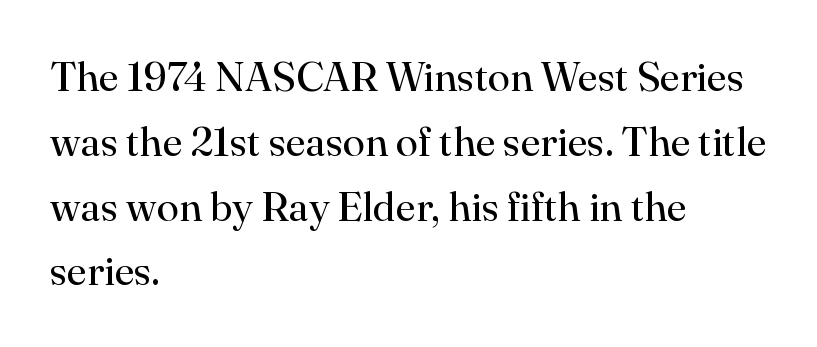
The glyphs are unaccompanied by any horizontal stroke below them. Letter spacing: default. Unlike a clean sans, this face finishes its strokes with serifs. Compared with a centered layout, this one pins lines to the left instead.
